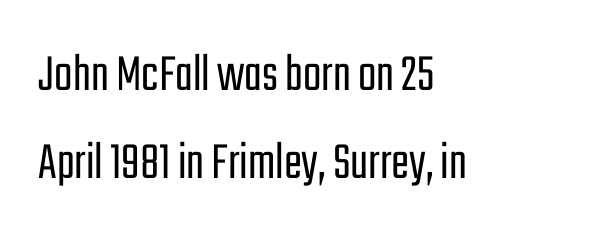
Q: Is the text bold? A: No.
Q: Is the text italic (slanted)? A: No, it is upright.
Q: Is the typeface a serif or a sans-serif typeface? A: Sans-serif.
Q: Is the text underlined? A: No.
Q: How is the paragraph aligned? A: Left-aligned.
Q: Is the spacing between letters normal or unusually wide? A: Normal.
Q: Is the spacing between lines tight, normal or loose? A: Normal.
Q: Width (condensed, normal, or wide)? A: Condensed.
Q: Stroke contrast? A: Low.
Q: x-height? A: Medium.
Q: Monospaced? A: No.
